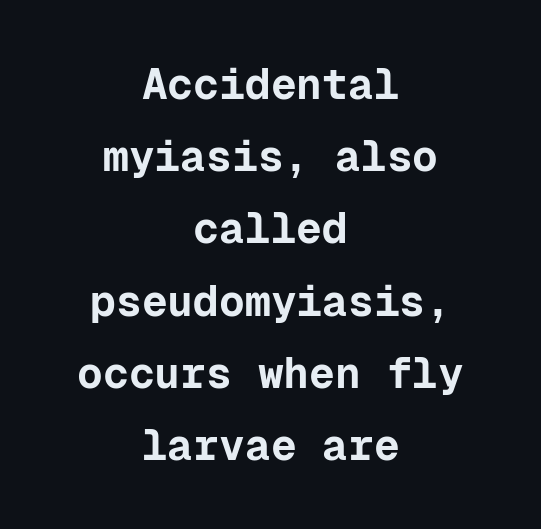
Do the characters align in a grid? Yes, the font is monospaced. Heavy, bold letterforms. The rows are spaced the way most documents space them. The typesetter chose a symmetrical, centered arrangement here. What stands out about the letter spacing? Nothing — it is the standard amount.
